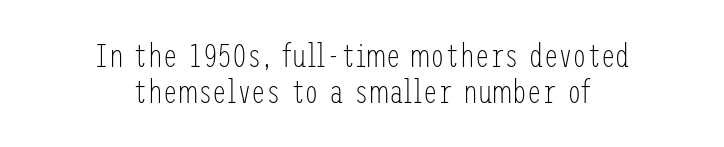
{"serif": "no", "italic": "no", "bold": "no", "weight": "light", "width": "condensed", "stroke_contrast": "low", "x_height": "medium", "underline": "no", "align": "center", "line_spacing": "tight", "line_spacing_ratio": 1.08, "letter_spacing": "normal", "letter_spacing_em": 0.0, "glyph_px": 33}
